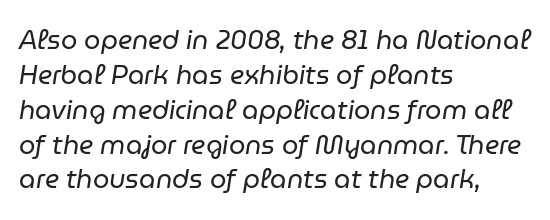
The image shows 26 px text type, italic (leaning right); set left-aligned, normal line spacing (1.34x), normal letter spacing, not underlined.
